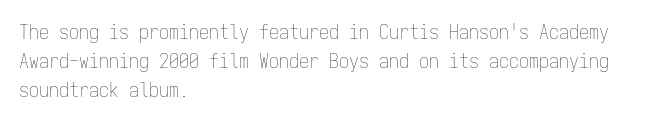
{"italic": "no", "bold": "no", "underline": "no", "align": "left", "line_spacing": "normal", "line_spacing_ratio": 1.45, "letter_spacing": "normal", "letter_spacing_em": 0.0, "glyph_px": 20}
